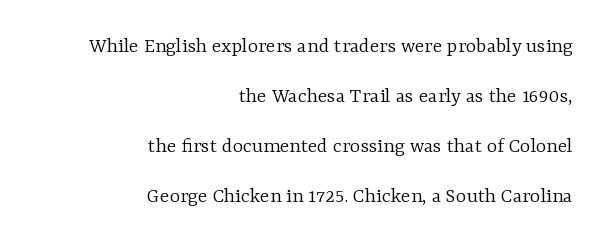
{"italic": "no", "bold": "no", "underline": "no", "align": "right", "line_spacing": "loose", "line_spacing_ratio": 2.27, "letter_spacing": "normal", "letter_spacing_em": 0.0, "glyph_px": 22}
